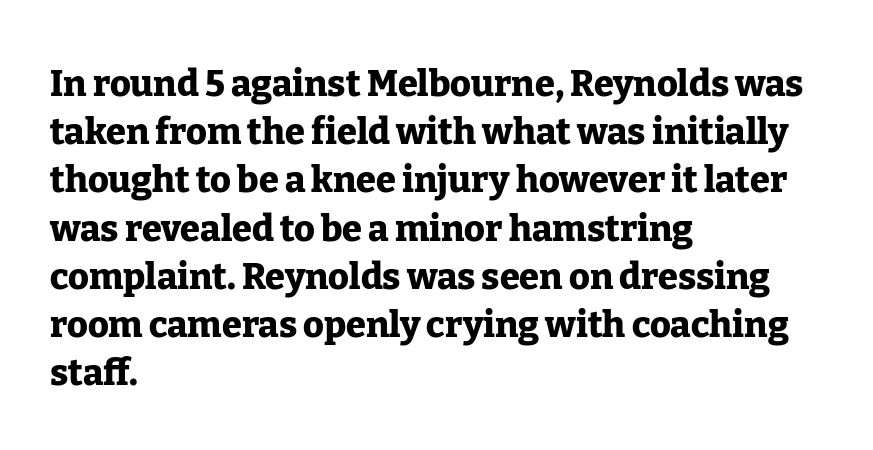
The text was rendered using a seriffed face with decorative stroke endings. The lines are quadded left. The passage shown is typed in a proportional face where columns would drift. The gap between lines stays unmarked.
